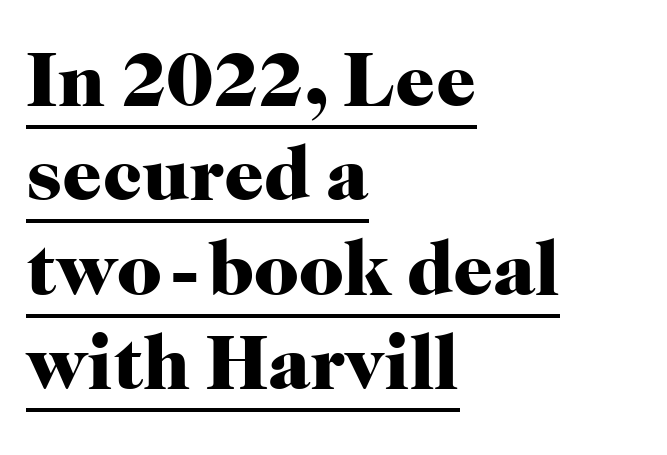
The image shows 78 px heavy serif type, upright; set left-aligned, line spacing 1.21x, normal letter spacing, underlined; high stroke contrast and a medium x-height.
